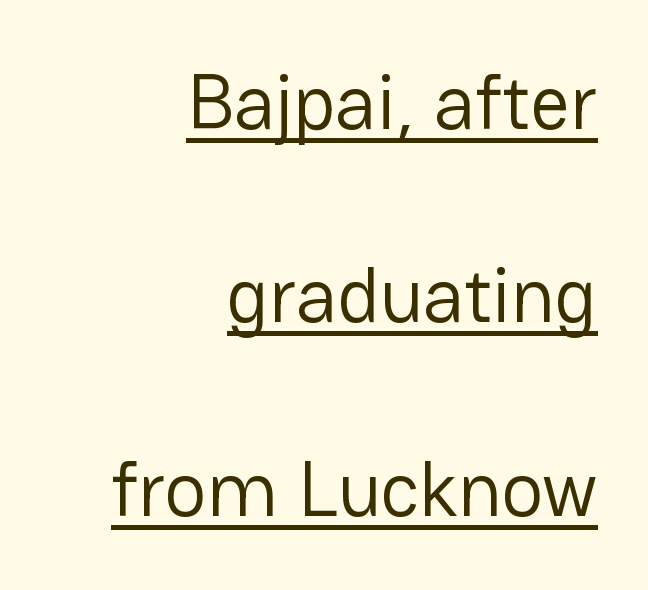
The image shows 78 px regular-weight sans-serif type, upright; set right-aligned, loose line spacing (2.48x), normal letter spacing, underlined; low stroke contrast and a medium x-height.
